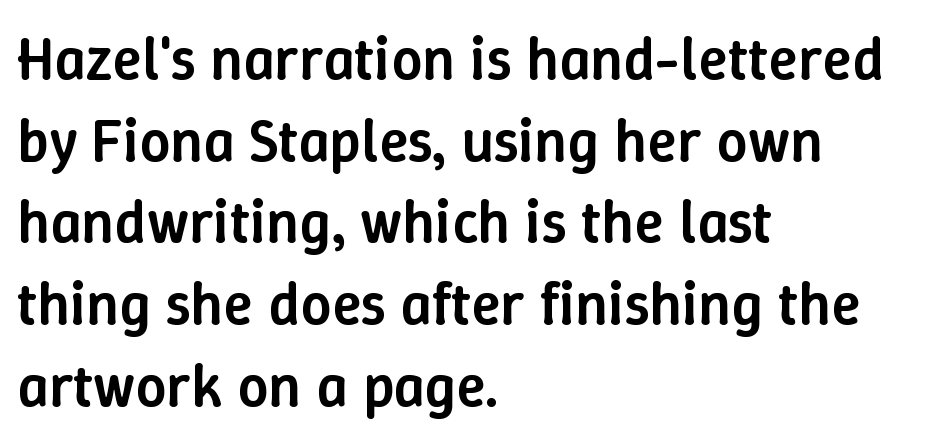
The image shows 61 px semibold type, upright; set left-aligned, normal line spacing (1.34x), normal letter spacing, not underlined; low stroke contrast and a medium x-height.
